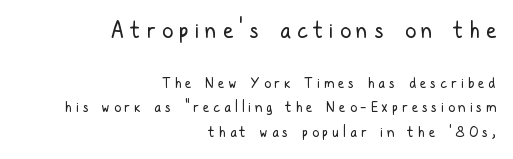
Q: Is the text bold? A: No.
Q: Is the text italic (slanted)? A: No, it is upright.
Q: Is the text underlined? A: No.
Q: How is the paragraph aligned? A: Right-aligned.
Q: Is the spacing between letters normal or unusually wide? A: Unusually wide.
Q: Which block of text is set in a larger size, the first (top) or the second (bottom)? A: The first (top) one.
